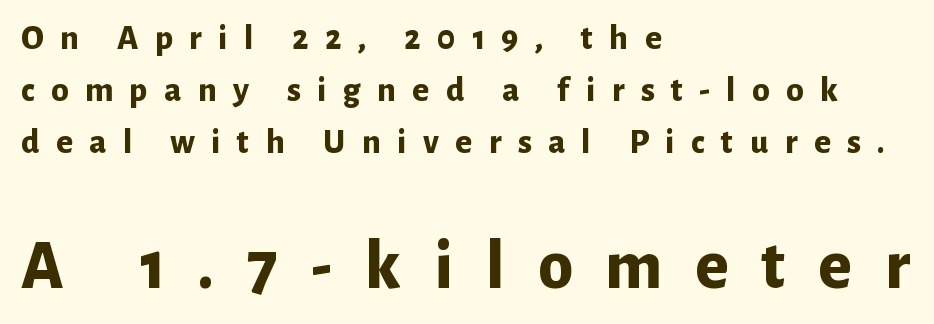
Q: Is the text bold? A: Yes.
Q: Is the text italic (slanted)? A: No, it is upright.
Q: Is the typeface a serif or a sans-serif typeface? A: Sans-serif.
Q: Is the text underlined? A: No.
Q: How is the paragraph aligned? A: Left-aligned.
Q: Is the spacing between letters normal or unusually wide? A: Unusually wide.
Q: Is the spacing between lines tight, normal or loose? A: Normal.
Q: Which block of text is set in a larger size, the first (top) or the second (bottom)? A: The second (bottom) one.
Q: Width (condensed, normal, or wide)? A: Normal.
Q: Stroke contrast? A: Low.
Q: x-height? A: Medium.
Q: Monospaced? A: No.
